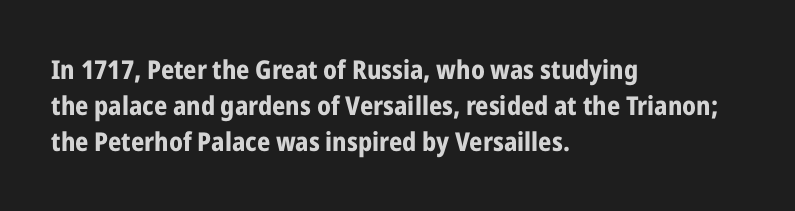
Clear beneath every line of the passage. The typography opts for an upright posture over an oblique one. Evenly set lines give the paragraph a standard silhouette. Standard letterfit; no display-style spreading of the glyphs. The compositor pushed each line to the left boundary.
